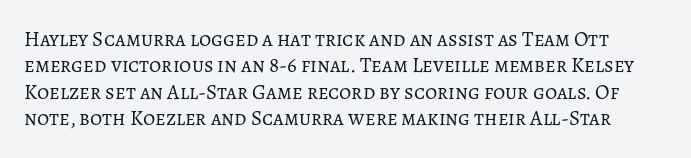
Descenders hang freely into open space. Compared with typical paragraphs, the rows here are spaced about the same. Think standard paragraph weight, or any step lighter than that. These lines were composed using upright roman letters. A typesetter would call this zero additional tracking.
